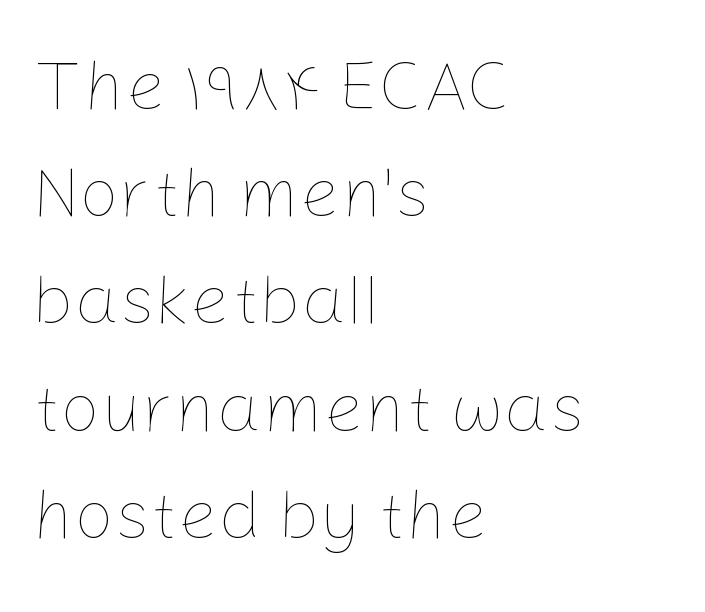
Q: Is the text bold? A: No.
Q: Is the text italic (slanted)? A: No, it is upright.
Q: Is the text underlined? A: No.
Q: How is the paragraph aligned? A: Left-aligned.
Q: Is the spacing between letters normal or unusually wide? A: Normal.
Q: Is the spacing between lines tight, normal or loose? A: Normal.
Q: Width (condensed, normal, or wide)? A: Normal.
Q: Stroke contrast? A: Low.
Q: x-height? A: Medium.
Q: Monospaced? A: No.
